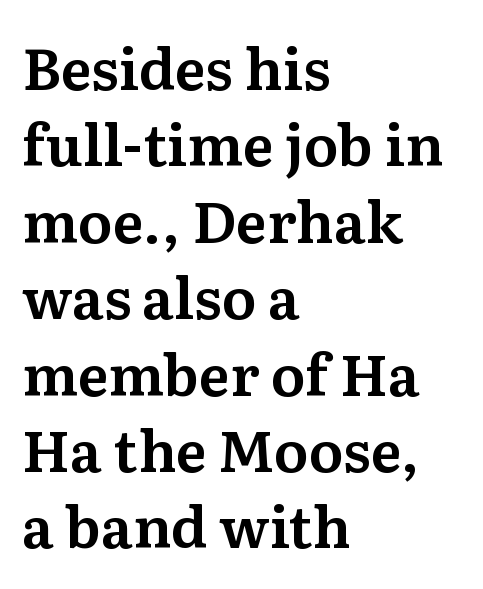
Q: Is the text italic (slanted)? A: No, it is upright.
Q: Is the typeface a serif or a sans-serif typeface? A: Serif.
Q: Is the text underlined? A: No.
Q: How is the paragraph aligned? A: Left-aligned.
Q: Is the spacing between letters normal or unusually wide? A: Normal.
Q: Is the spacing between lines tight, normal or loose? A: Normal.
Q: Width (condensed, normal, or wide)? A: Normal.
Q: Stroke contrast? A: Medium.
Q: x-height? A: Medium.
Q: Monospaced? A: No.
